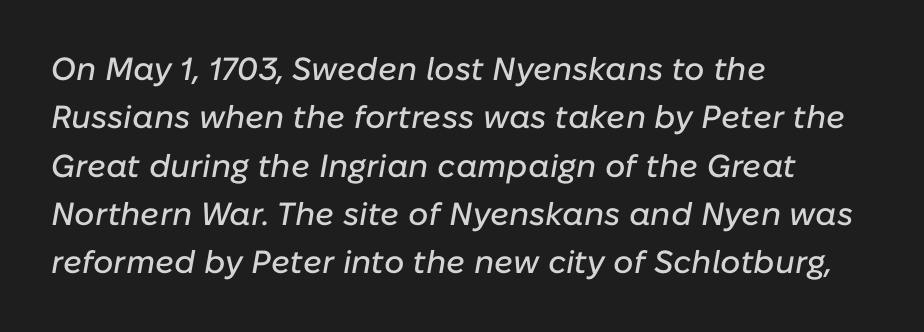
Q: Is the text italic (slanted)? A: Yes, it leans right by about 10 degrees.
Q: Is the text underlined? A: No.
Q: How is the paragraph aligned? A: Left-aligned.
Q: Is the spacing between letters normal or unusually wide? A: Normal.
Q: Is the spacing between lines tight, normal or loose? A: Normal.
Q: Width (condensed, normal, or wide)? A: Normal.
Q: Stroke contrast? A: Low.
Q: x-height? A: Medium.
Q: Monospaced? A: No.
